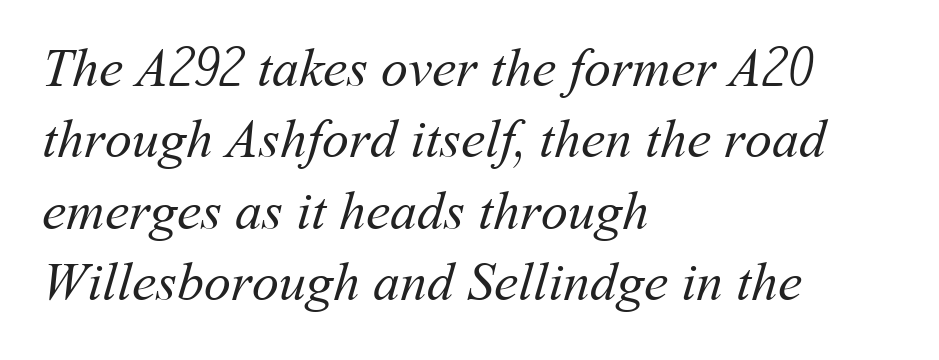
{"bold": "no", "weight": "regular", "width": "normal", "stroke_contrast": "medium", "x_height": "medium", "monospaced": "no", "underline": "no", "align": "left", "line_spacing": "normal", "line_spacing_ratio": 1.32, "letter_spacing": "normal", "letter_spacing_em": 0.0, "glyph_px": 54}
